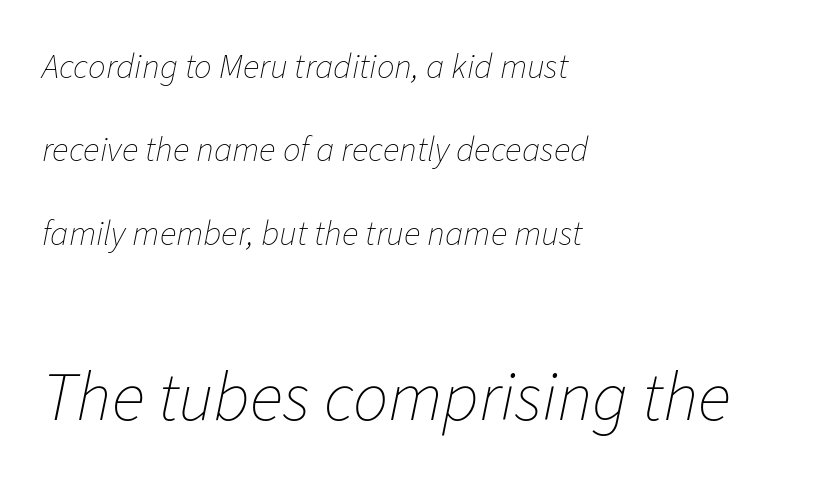
The image shows 70 px thin type, italic (leaning right); set left-aligned, loose line spacing (2.38x), normal letter spacing, not underlined; the second (bottom) block is 2.0x larger; low stroke contrast and a medium x-height.
